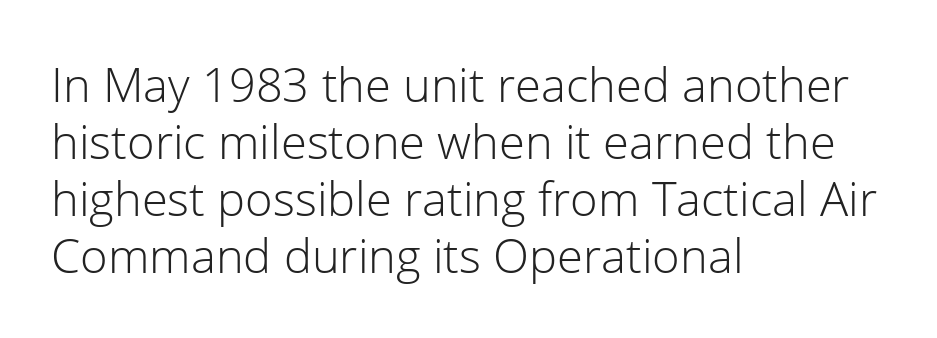
The rendering shows plain stroke endings on the letterforms — a sans-serif design. Tracking here is standard; glyphs follow each other at the usual distance. Think of a printed novel: that variable character pitch is what you see here. Each stroke keeps to a modest, everyday thickness or less.
